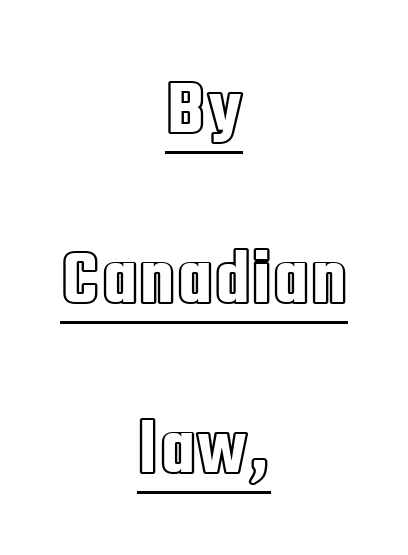
Q: Is the text italic (slanted)? A: No, it is upright.
Q: Is the text underlined? A: Yes.
Q: How is the paragraph aligned? A: Centered.
Q: Is the spacing between letters normal or unusually wide? A: Normal.
Q: Is the spacing between lines tight, normal or loose? A: Loose.
Q: Width (condensed, normal, or wide)? A: Condensed.
Q: x-height? A: Large.
Q: Monospaced? A: No.
